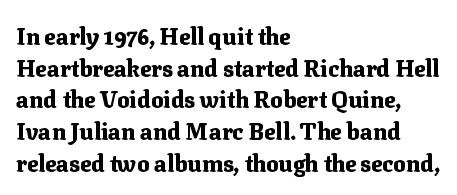
{"italic": "no", "bold": "yes", "underline": "no", "align": "left", "line_spacing": "normal", "line_spacing_ratio": 1.38, "letter_spacing": "normal", "letter_spacing_em": 0.0, "glyph_px": 23}
